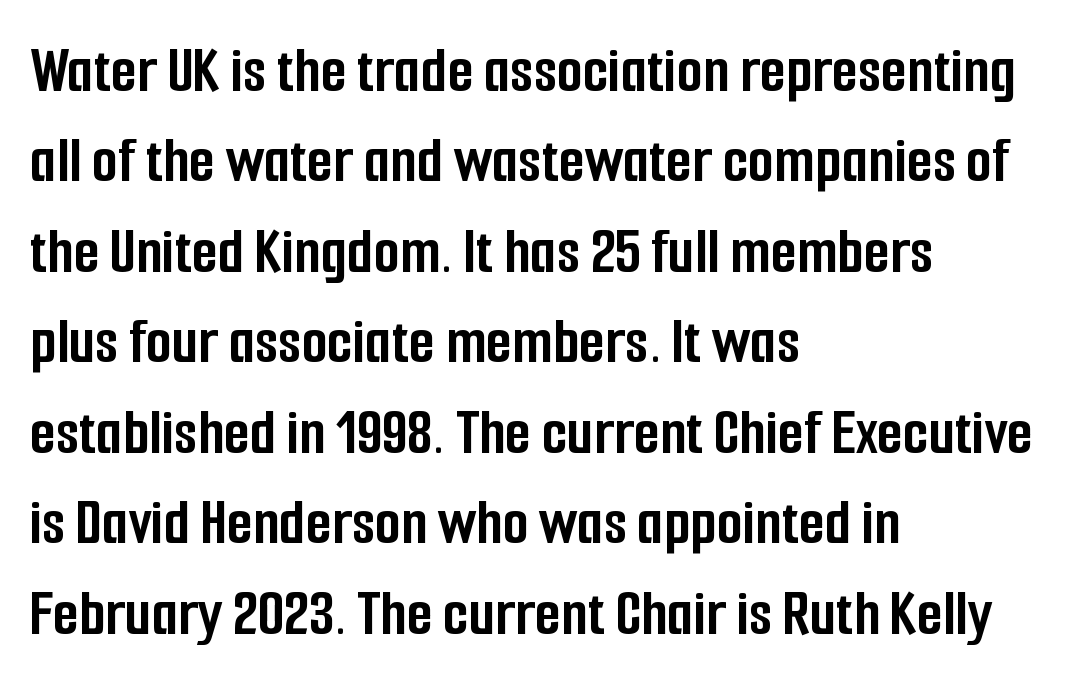
{"serif": "no", "italic": "no", "bold": "yes", "weight": "semibold", "width": "condensed", "stroke_contrast": "low", "x_height": "medium", "monospaced": "no", "underline": "no", "align": "left", "line_spacing": "normal", "line_spacing_ratio": 1.35, "letter_spacing": "normal", "letter_spacing_em": 0.0, "glyph_px": 67}
